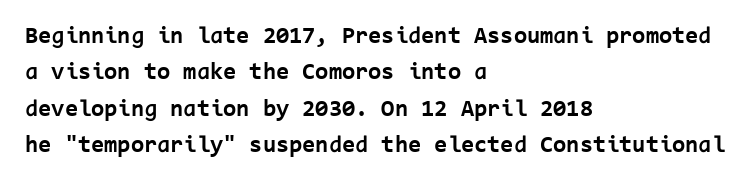
The image shows 24 px bold type, upright; set left-aligned, normal line spacing (1.52x), normal letter spacing, not underlined.
